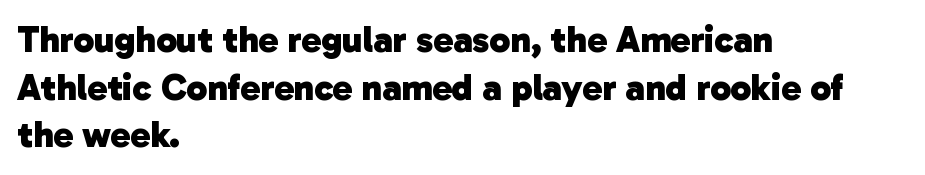
{"serif": "no", "bold": "yes", "weight": "heavy", "width": "normal", "stroke_contrast": "low", "x_height": "medium", "monospaced": "no", "underline": "no", "align": "left", "line_spacing": "normal", "line_spacing_ratio": 1.29, "letter_spacing": "normal", "letter_spacing_em": 0.0, "glyph_px": 37}
